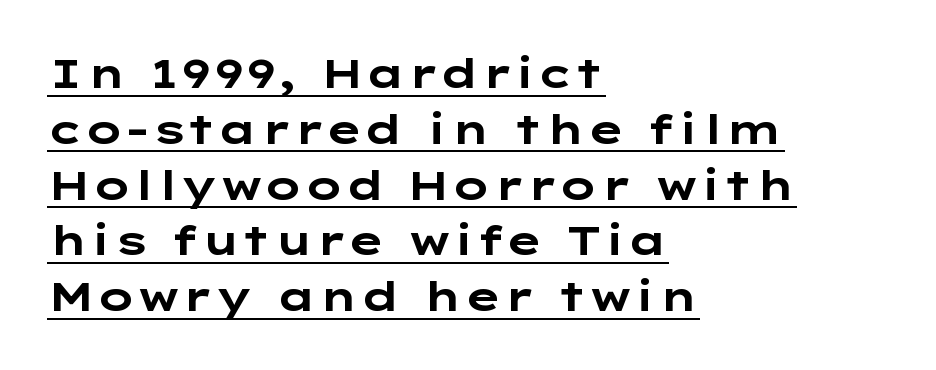
{"serif": "no", "italic": "no", "bold": "yes", "weight": "bold", "width": "wide", "stroke_contrast": "low", "x_height": "medium", "underline": "yes", "align": "left", "line_spacing": "normal", "line_spacing_ratio": 1.36, "letter_spacing": "normal", "letter_spacing_em": 0.0, "glyph_px": 41}
